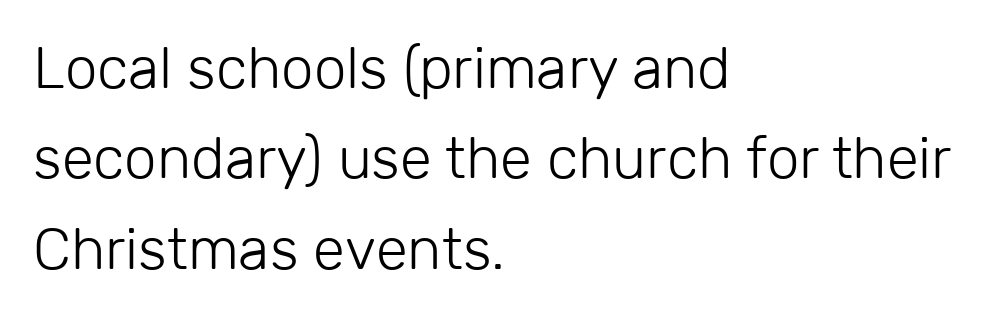
Q: Is the text bold? A: No.
Q: Is the text italic (slanted)? A: No, it is upright.
Q: Is the typeface a serif or a sans-serif typeface? A: Sans-serif.
Q: Is the text underlined? A: No.
Q: How is the paragraph aligned? A: Left-aligned.
Q: Is the spacing between letters normal or unusually wide? A: Normal.
Q: Is the spacing between lines tight, normal or loose? A: Normal.
Q: Width (condensed, normal, or wide)? A: Normal.
Q: Stroke contrast? A: Low.
Q: x-height? A: Medium.
Q: Monospaced? A: No.
